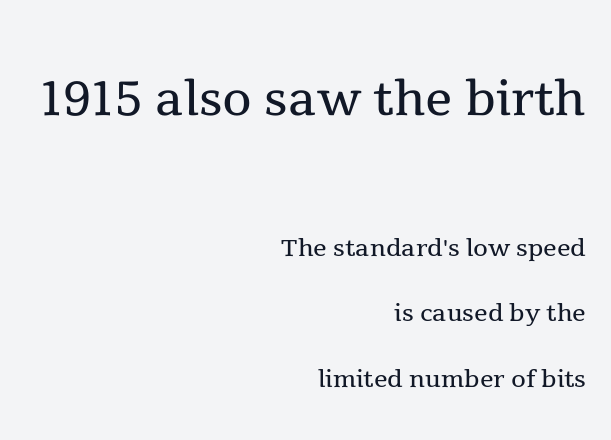
Q: Is the text bold? A: No.
Q: Is the text italic (slanted)? A: No, it is upright.
Q: Is the typeface a serif or a sans-serif typeface? A: Serif.
Q: Is the text underlined? A: No.
Q: How is the paragraph aligned? A: Right-aligned.
Q: Is the spacing between letters normal or unusually wide? A: Normal.
Q: Is the spacing between lines tight, normal or loose? A: Loose.
Q: Which block of text is set in a larger size, the first (top) or the second (bottom)? A: The first (top) one.
Q: Width (condensed, normal, or wide)? A: Normal.
Q: x-height? A: Medium.
Q: Monospaced? A: No.
